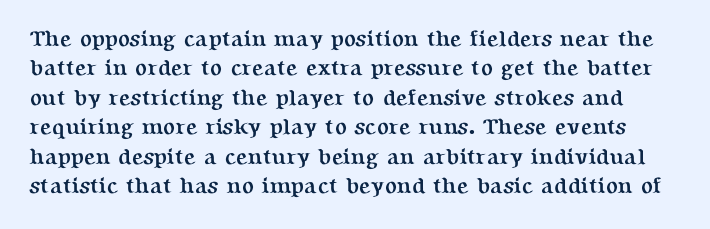
{"italic": "no", "bold": "yes", "underline": "no", "line_spacing": "normal", "line_spacing_ratio": 1.34, "letter_spacing": "normal", "letter_spacing_em": 0.0, "glyph_px": 22}
